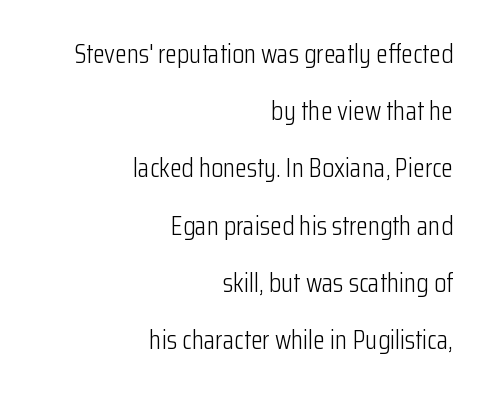
Q: Is the text bold? A: No.
Q: Is the text italic (slanted)? A: No, it is upright.
Q: Is the text underlined? A: No.
Q: How is the paragraph aligned? A: Right-aligned.
Q: Is the spacing between letters normal or unusually wide? A: Normal.
Q: Is the spacing between lines tight, normal or loose? A: Loose.
